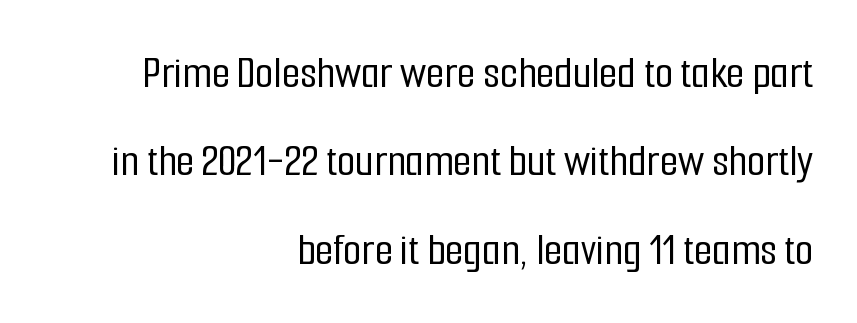
Q: Is the text italic (slanted)? A: No, it is upright.
Q: Is the typeface a serif or a sans-serif typeface? A: Sans-serif.
Q: Is the text underlined? A: No.
Q: How is the paragraph aligned? A: Right-aligned.
Q: Is the spacing between letters normal or unusually wide? A: Normal.
Q: Width (condensed, normal, or wide)? A: Condensed.
Q: Stroke contrast? A: Low.
Q: x-height? A: Medium.
Q: Monospaced? A: No.
